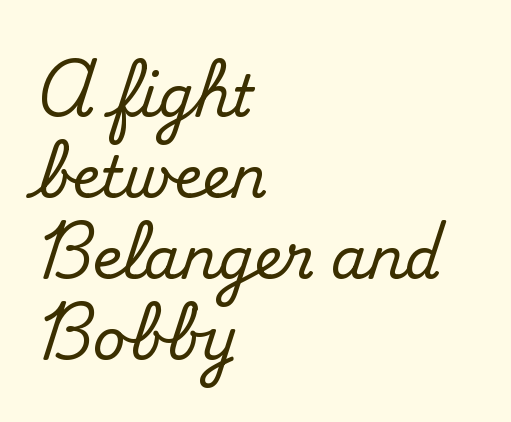
Q: Is the text italic (slanted)? A: Yes.
Q: Is the typeface a serif or a sans-serif typeface? A: Serif.
Q: Is the text underlined? A: No.
Q: How is the paragraph aligned? A: Left-aligned.
Q: Is the spacing between letters normal or unusually wide? A: Normal.
Q: Is the spacing between lines tight, normal or loose? A: Normal.
Q: Width (condensed, normal, or wide)? A: Normal.
Q: Stroke contrast? A: Medium.
Q: x-height? A: Small.
Q: Monospaced? A: No.
